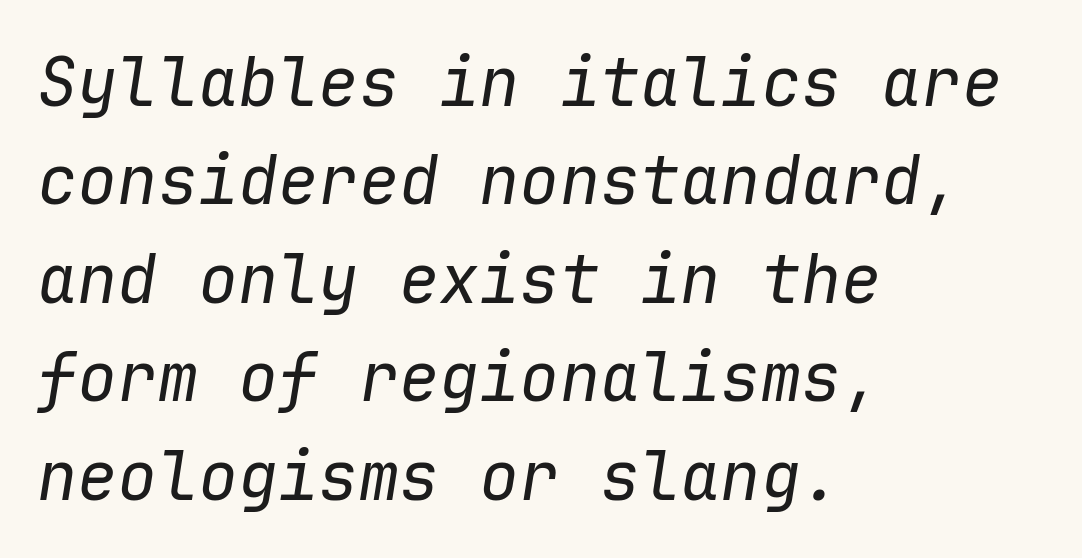
Q: Is the text bold? A: No.
Q: Is the text italic (slanted)? A: Yes, it leans right by about 9 degrees.
Q: Is the text underlined? A: No.
Q: How is the paragraph aligned? A: Left-aligned.
Q: Is the spacing between letters normal or unusually wide? A: Normal.
Q: Is the spacing between lines tight, normal or loose? A: Normal.
Q: Width (condensed, normal, or wide)? A: Normal.
Q: Stroke contrast? A: Low.
Q: x-height? A: Medium.
Q: Monospaced? A: Yes.
